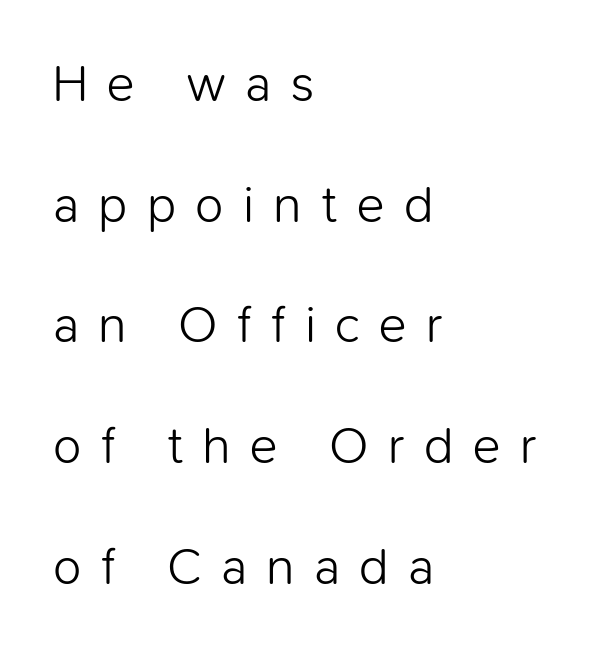
The image shows 52 px light sans-serif type, upright; set left-aligned, loose line spacing (2.32x), unusually wide letter spacing (+0.37 em), not underlined; low stroke contrast and a medium x-height.
